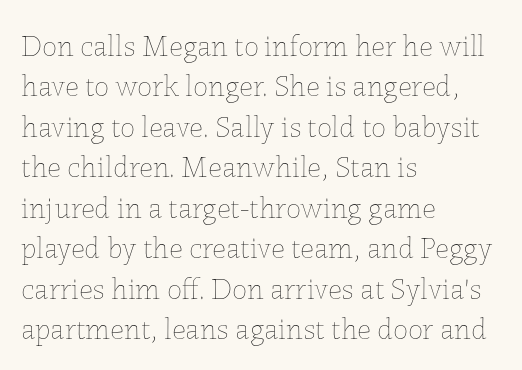
{"italic": "no", "bold": "no", "weight": "thin", "width": "normal", "stroke_contrast": "low", "x_height": "medium", "monospaced": "no", "underline": "no", "align": "left", "line_spacing": "normal", "line_spacing_ratio": 1.35, "letter_spacing": "normal", "letter_spacing_em": 0.0, "glyph_px": 30}
